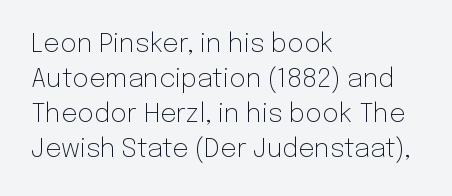
{"italic": "no", "bold": "no", "underline": "no", "align": "left", "line_spacing": "normal", "line_spacing_ratio": 1.35, "letter_spacing": "normal", "letter_spacing_em": 0.0, "glyph_px": 26}
